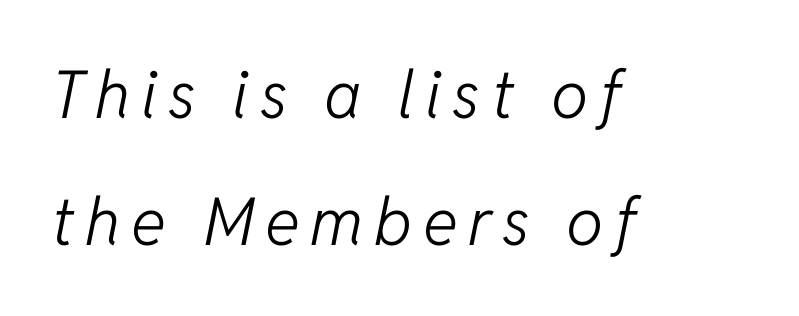
The lettering tilts uniformly, giving the passage an italic look. The ragged edge is on the right, which tells us the setting is flush left. Think of a printed novel: that variable character pitch is what you see here. In terms of leading, this rendering errs on the spacious side. Bare-footed words on every line. The strokes are not fattened; the text isn't bold.
